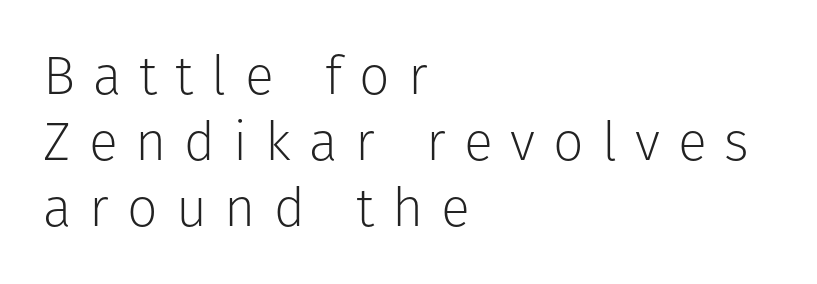
{"serif": "no", "italic": "no", "bold": "no", "weight": "light", "width": "normal", "stroke_contrast": "low", "x_height": "medium", "monospaced": "no", "underline": "no", "align": "left", "line_spacing_ratio": 1.22, "letter_spacing": "wide", "letter_spacing_em": 0.33, "glyph_px": 54}
